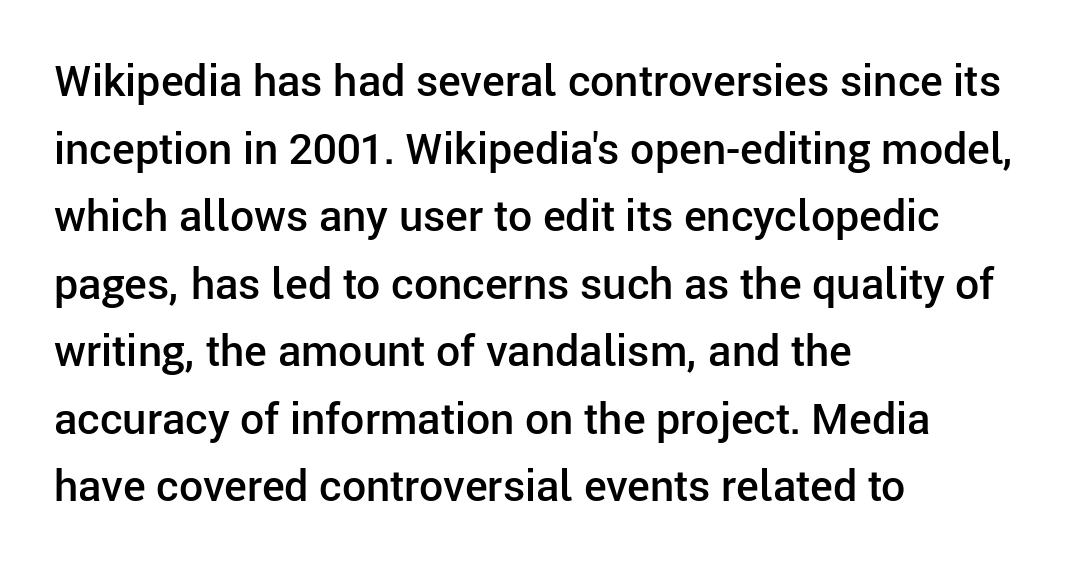
{"serif": "no", "italic": "no", "bold": "semi", "weight": "semibold", "width": "normal", "stroke_contrast": "low", "x_height": "medium", "monospaced": "no", "underline": "no", "align": "left", "line_spacing": "normal", "line_spacing_ratio": 1.57, "letter_spacing": "normal", "letter_spacing_em": 0.0, "glyph_px": 43}
